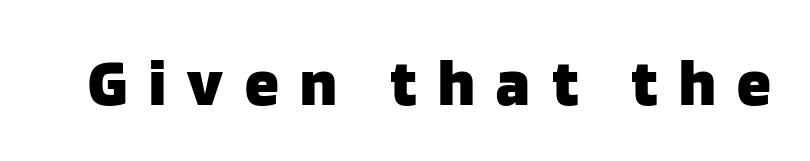
{"serif": "no", "italic": "no", "bold": "yes", "weight": "heavy", "width": "normal", "stroke_contrast": "low", "x_height": "large", "monospaced": "no", "underline": "no", "letter_spacing": "wide", "letter_spacing_em": 0.32, "glyph_px": 68}
